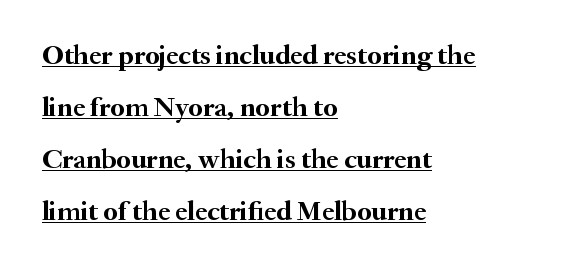
Q: Is the text bold? A: Yes.
Q: Is the text italic (slanted)? A: No, it is upright.
Q: Is the typeface a serif or a sans-serif typeface? A: Serif.
Q: Is the text underlined? A: Yes.
Q: How is the paragraph aligned? A: Left-aligned.
Q: Is the spacing between letters normal or unusually wide? A: Normal.
Q: Width (condensed, normal, or wide)? A: Normal.
Q: Stroke contrast? A: Medium.
Q: x-height? A: Small.
Q: Monospaced? A: No.
